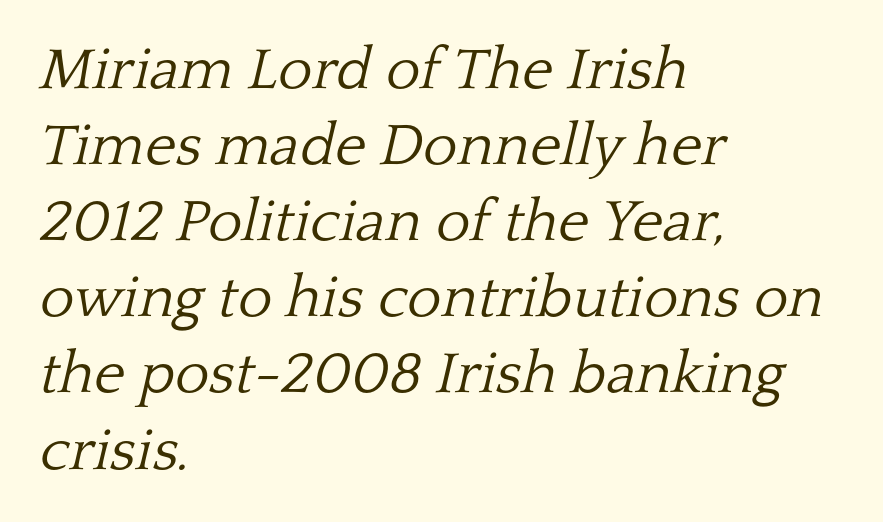
{"serif": "yes", "italic": "yes", "lean": "right", "slant_degrees": 13, "bold": "no", "weight": "light", "width": "normal", "stroke_contrast": "low", "x_height": "medium", "monospaced": "no", "underline": "no", "align": "left", "line_spacing": "normal", "line_spacing_ratio": 1.29, "letter_spacing": "normal", "letter_spacing_em": 0.0, "glyph_px": 59}
